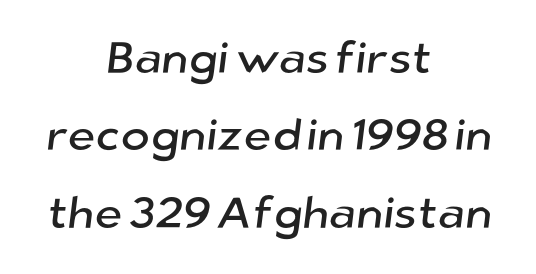
Q: Is the typeface a serif or a sans-serif typeface? A: Sans-serif.
Q: Is the text underlined? A: No.
Q: How is the paragraph aligned? A: Centered.
Q: Is the spacing between letters normal or unusually wide? A: Normal.
Q: Width (condensed, normal, or wide)? A: Normal.
Q: Stroke contrast? A: Low.
Q: x-height? A: Medium.
Q: Monospaced? A: No.
